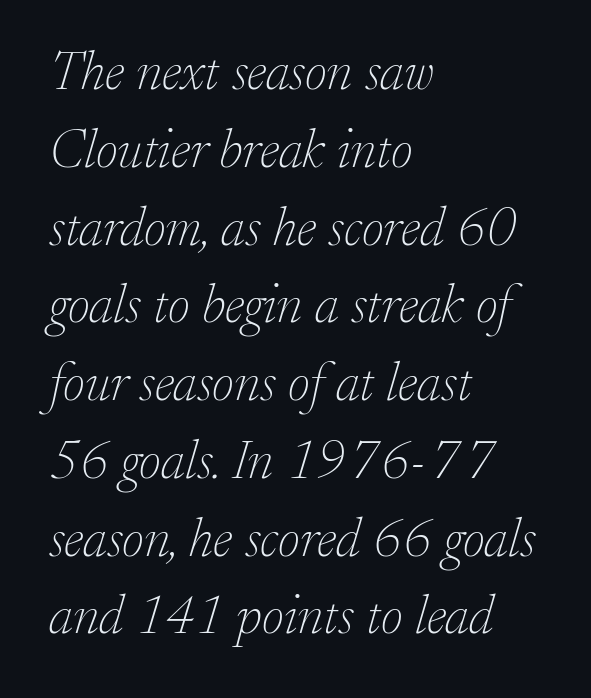
The image shows 54 px thin serif type, italic (leaning right); set left-aligned, normal line spacing (1.44x), normal letter spacing, not underlined; low stroke contrast and a small x-height.
